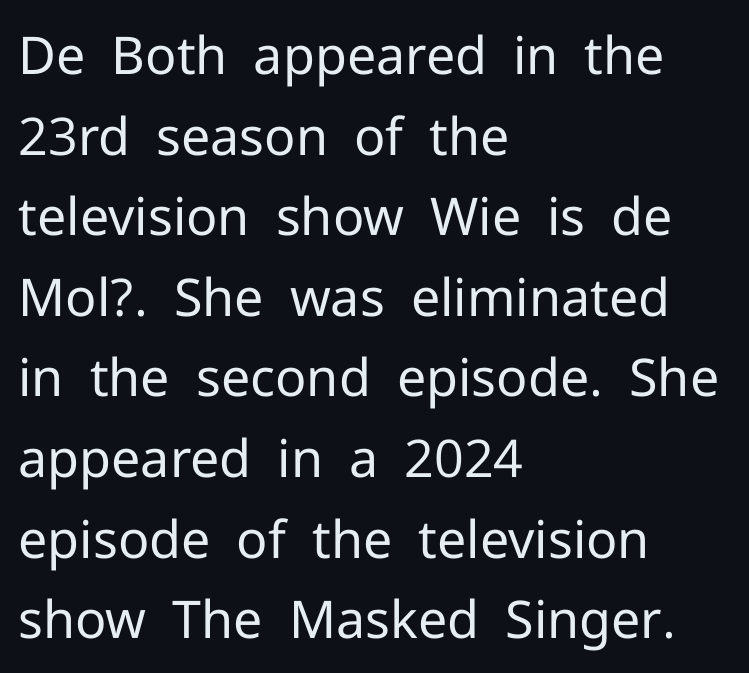
The image shows 52 px regular-weight sans-serif type, upright; set left-aligned, normal line spacing (1.55x), normal letter spacing, not underlined; low stroke contrast and a medium x-height.
